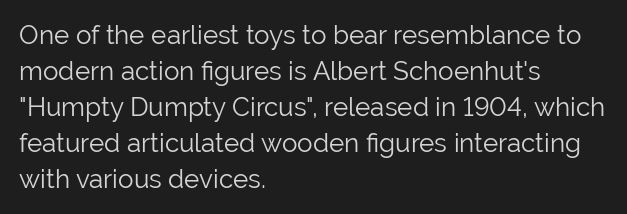
The characters are drawn with everyday or finer stroke widths. Line beginnings align vertically; line endings do not. Rule under the text: the space is simply empty. Words appear dense and cohesive because spacing is normal. Whoever set this chose a conventional vertical rhythm. Rendered with straight, roman letterforms.
